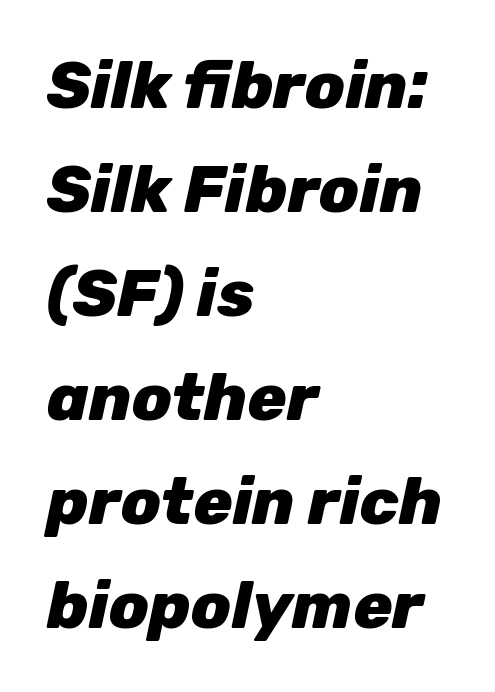
Q: Is the text bold? A: Yes.
Q: Is the text italic (slanted)? A: Yes, it leans right by about 12 degrees.
Q: Is the text underlined? A: No.
Q: How is the paragraph aligned? A: Left-aligned.
Q: Is the spacing between letters normal or unusually wide? A: Normal.
Q: Is the spacing between lines tight, normal or loose? A: Normal.
Q: Width (condensed, normal, or wide)? A: Normal.
Q: Stroke contrast? A: Low.
Q: x-height? A: Medium.
Q: Monospaced? A: No.
